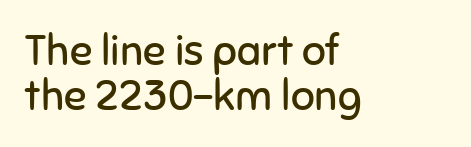
Descenders hang freely into open space. Notice how the stems are strictly vertical — no italics here. Each stroke keeps to a modest, everyday thickness or less. The typesetter chose a ragged-right arrangement here. Horizontal bands of white between lines are thin slivers. The letterforms sit shoulder to shoulder at normal distance.
